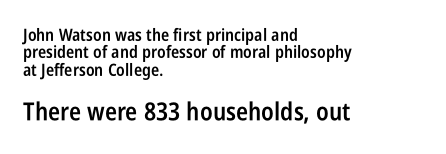
{"italic": "no", "bold": "semi", "underline": "no", "align": "left", "line_spacing": "tight", "line_spacing_ratio": 1.02, "letter_spacing": "normal", "letter_spacing_em": 0.0, "larger_block": "second", "size_ratio": 1.47, "glyph_px": 25}
